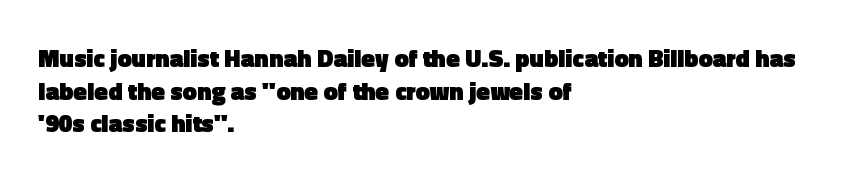
You could call the tracking neutral — neither tight nor loose. Ordinary non-slanted type is in use. Heavy, bold letterforms. Does the copy run flush right? No — it runs flush left. Regular leading.
